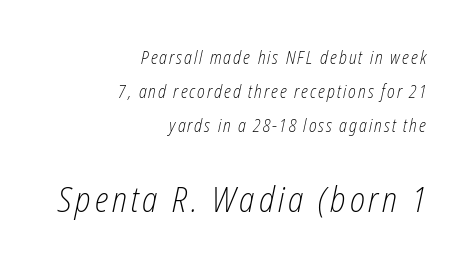
Q: Is the text bold? A: No.
Q: Is the text italic (slanted)? A: Yes, it leans right by about 12 degrees.
Q: Is the text underlined? A: No.
Q: How is the paragraph aligned? A: Right-aligned.
Q: Which block of text is set in a larger size, the first (top) or the second (bottom)? A: The second (bottom) one.
Q: Width (condensed, normal, or wide)? A: Condensed.
Q: Stroke contrast? A: Low.
Q: x-height? A: Medium.
Q: Monospaced? A: No.
